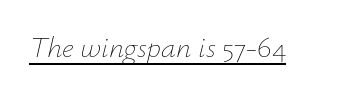
Q: Is the text bold? A: No.
Q: Is the text italic (slanted)? A: Yes, it leans right by about 12 degrees.
Q: Is the text underlined? A: Yes.
Q: Is the spacing between letters normal or unusually wide? A: Normal.
Q: Width (condensed, normal, or wide)? A: Normal.
Q: Stroke contrast? A: Low.
Q: x-height? A: Small.
Q: Monospaced? A: No.
